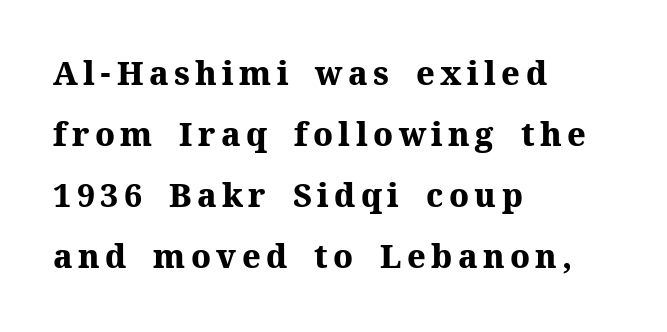
Q: Is the text bold? A: Yes.
Q: Is the text italic (slanted)? A: No, it is upright.
Q: Is the typeface a serif or a sans-serif typeface? A: Serif.
Q: Is the text underlined? A: No.
Q: How is the paragraph aligned? A: Left-aligned.
Q: Is the spacing between lines tight, normal or loose? A: Loose.
Q: Width (condensed, normal, or wide)? A: Normal.
Q: Stroke contrast? A: Medium.
Q: x-height? A: Medium.
Q: Monospaced? A: No.
